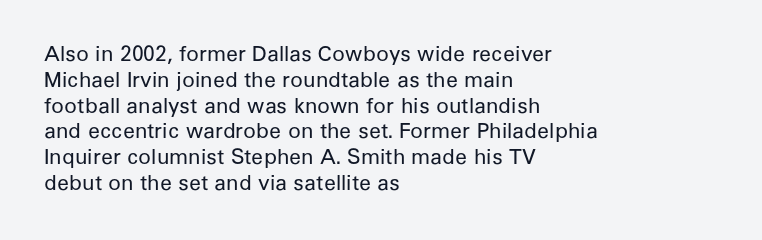
Visually the block forms a straight wall on the left and a jagged coastline on the right. This sample uses plain, unmodified letter spacing. The face looks like a standard text weight, possibly lighter. Check under the words: just untouched page. Does the lettering tilt? It doesn't — this is upright.
